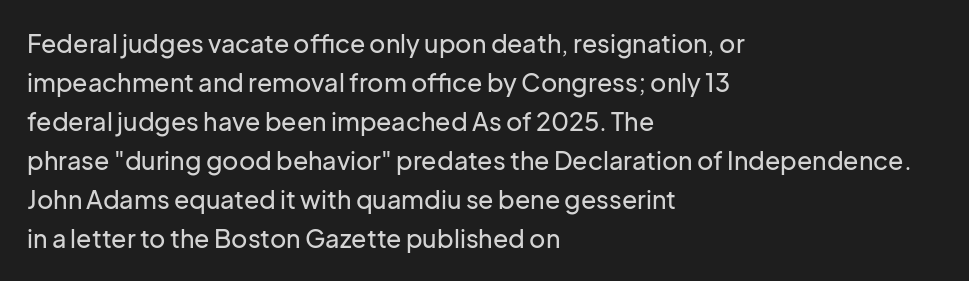
The horizontal fit of the characters is conventional and even. The passage shown stacks its lines at a standard gap. The letters stand straight up with perfectly vertical stems. Descender tails drop into unmarked territory. Is the block centered? No — it sits flush against the left margin.
